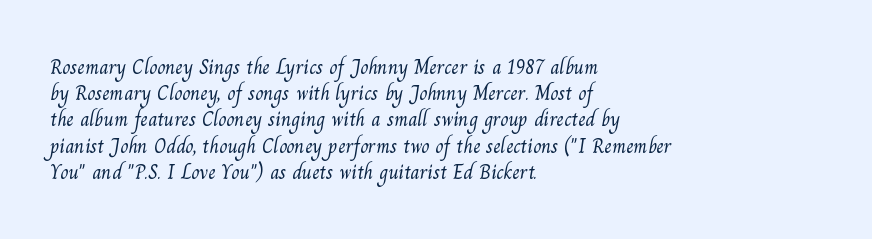
Weight: regular or lighter. One-word summary of the alignment: left. In terms of leading, this rendering sits right in the middle. The horizontal fit of the characters is conventional and even.
